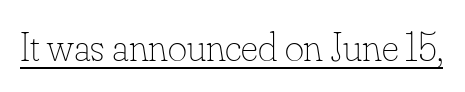
{"italic": "no", "bold": "no", "weight": "thin", "width": "normal", "stroke_contrast": "low", "x_height": "small", "monospaced": "no", "underline": "yes", "letter_spacing": "normal", "letter_spacing_em": 0.0, "glyph_px": 41}
